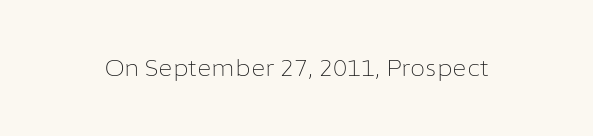
The image shows 22 px text type, upright; set normal letter spacing, not underlined.
